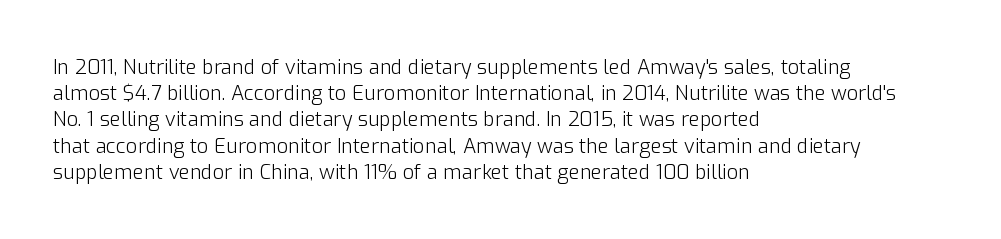
Q: Is the text bold? A: No.
Q: Is the text italic (slanted)? A: No, it is upright.
Q: Is the text underlined? A: No.
Q: How is the paragraph aligned? A: Left-aligned.
Q: Is the spacing between letters normal or unusually wide? A: Normal.
Q: Is the spacing between lines tight, normal or loose? A: Normal.
